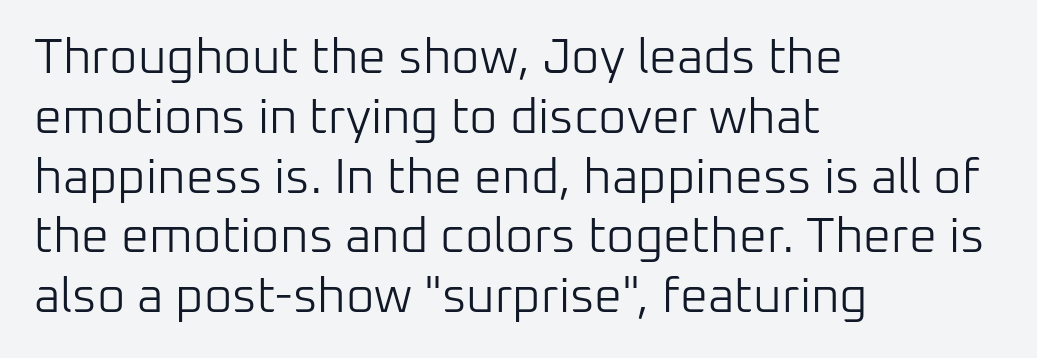
Q: Is the text bold? A: No.
Q: Is the text italic (slanted)? A: No, it is upright.
Q: Is the typeface a serif or a sans-serif typeface? A: Sans-serif.
Q: Is the text underlined? A: No.
Q: How is the paragraph aligned? A: Left-aligned.
Q: Is the spacing between letters normal or unusually wide? A: Normal.
Q: Width (condensed, normal, or wide)? A: Normal.
Q: Stroke contrast? A: Low.
Q: x-height? A: Medium.
Q: Monospaced? A: No.
